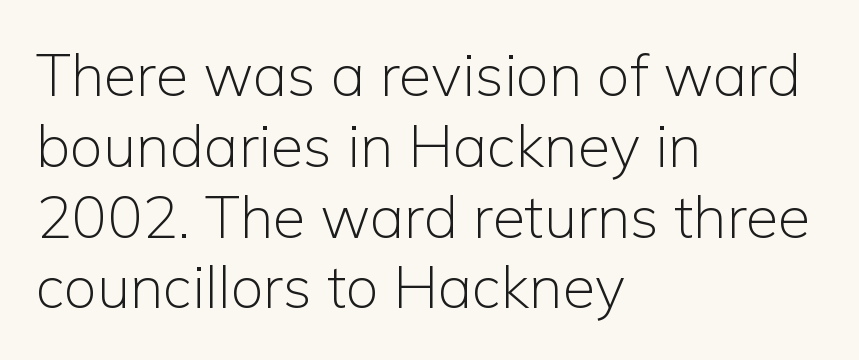
{"serif": "no", "italic": "no", "bold": "no", "weight": "light", "width": "normal", "stroke_contrast": "low", "x_height": "medium", "monospaced": "no", "underline": "no", "align": "left", "line_spacing_ratio": 1.2, "letter_spacing": "normal", "letter_spacing_em": 0.0, "glyph_px": 59}
